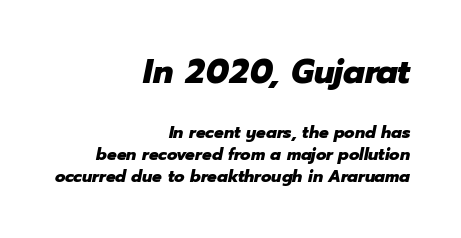
Proportional: the letters do not fall into vertical columns. The strip under each line holds only bare page. You could call the tracking neutral — neither tight nor loose. Looking at the ascenders, they clearly lean.
